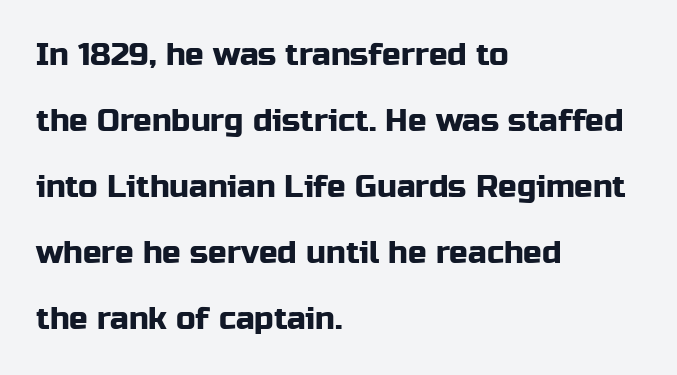
Q: Is the text italic (slanted)? A: No, it is upright.
Q: Is the typeface a serif or a sans-serif typeface? A: Sans-serif.
Q: Is the text underlined? A: No.
Q: How is the paragraph aligned? A: Left-aligned.
Q: Is the spacing between letters normal or unusually wide? A: Normal.
Q: Is the spacing between lines tight, normal or loose? A: Loose.
Q: Width (condensed, normal, or wide)? A: Normal.
Q: Stroke contrast? A: Low.
Q: x-height? A: Medium.
Q: Monospaced? A: No.
